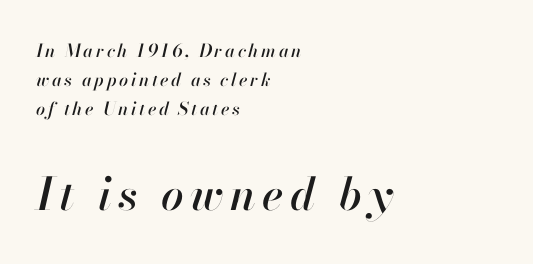
Q: Is the text italic (slanted)? A: Yes, it leans right by about 13 degrees.
Q: Is the text underlined? A: No.
Q: How is the paragraph aligned? A: Left-aligned.
Q: Is the spacing between lines tight, normal or loose? A: Normal.
Q: Which block of text is set in a larger size, the first (top) or the second (bottom)? A: The second (bottom) one.
Q: Width (condensed, normal, or wide)? A: Normal.
Q: Stroke contrast? A: High.
Q: x-height? A: Small.
Q: Monospaced? A: No.
